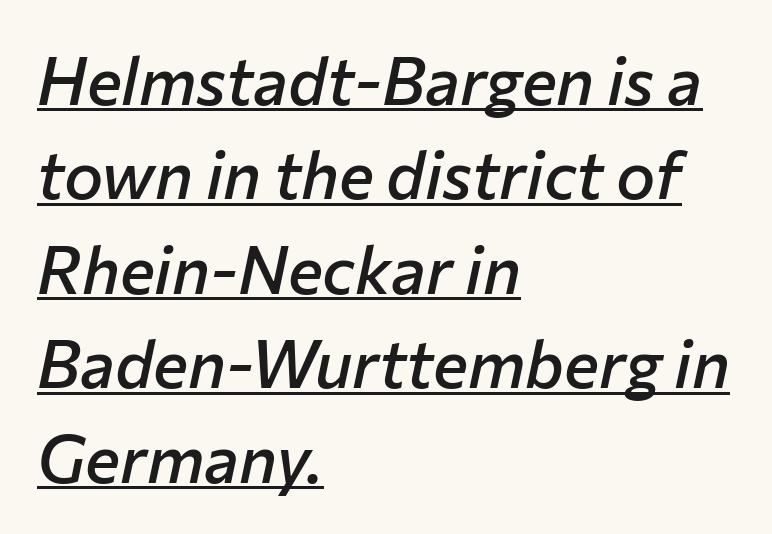
The leading is moderate, giving the passage an even texture. Quick note: italic. In designer terms, the underline attribute is active on this setting. The rendering uses natural spacing where letterforms have individual widths. Inter-character spacing is left at the font's built-in metrics. Every row of glyphs begins at an identical x-position on the left.
